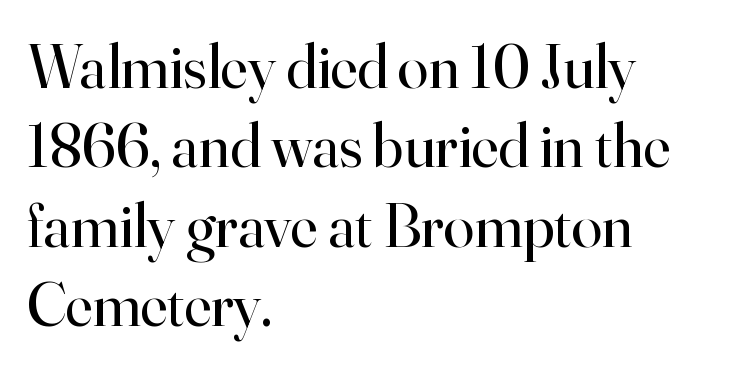
Q: Is the text bold? A: No.
Q: Is the text italic (slanted)? A: No, it is upright.
Q: Is the typeface a serif or a sans-serif typeface? A: Serif.
Q: Is the text underlined? A: No.
Q: How is the paragraph aligned? A: Left-aligned.
Q: Is the spacing between letters normal or unusually wide? A: Normal.
Q: Is the spacing between lines tight, normal or loose? A: Normal.
Q: Width (condensed, normal, or wide)? A: Normal.
Q: Stroke contrast? A: High.
Q: x-height? A: Small.
Q: Monospaced? A: No.
